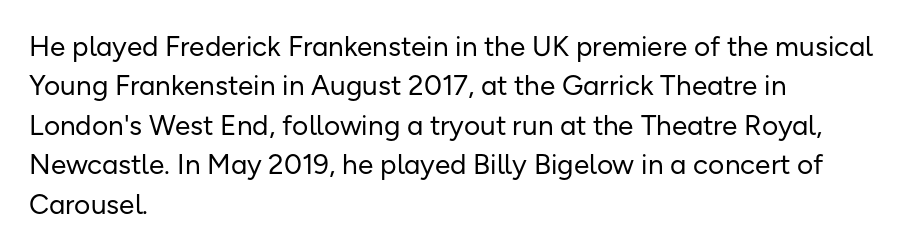
{"serif": "no", "italic": "no", "bold": "no", "weight": "regular", "width": "normal", "stroke_contrast": "low", "x_height": "medium", "monospaced": "no", "underline": "no", "align": "left", "line_spacing": "normal", "line_spacing_ratio": 1.41, "letter_spacing": "normal", "letter_spacing_em": 0.0, "glyph_px": 28}
